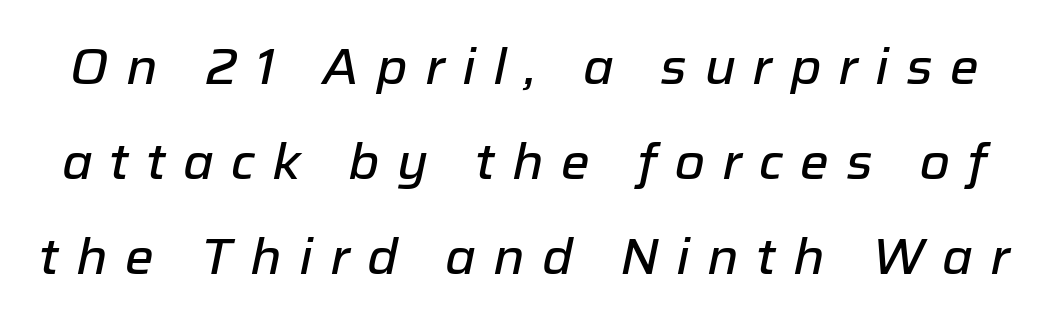
Q: Is the text italic (slanted)? A: Yes, it leans right by about 12 degrees.
Q: Is the text underlined? A: No.
Q: Is the spacing between letters normal or unusually wide? A: Unusually wide.
Q: Is the spacing between lines tight, normal or loose? A: Loose.
Q: Width (condensed, normal, or wide)? A: Normal.
Q: Stroke contrast? A: Low.
Q: x-height? A: Medium.
Q: Monospaced? A: No.
